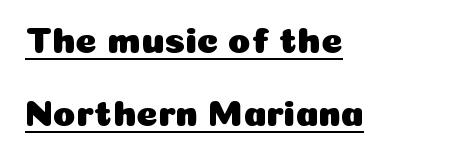
{"serif": "no", "italic": "no", "width": "normal", "stroke_contrast": "low", "x_height": "medium", "monospaced": "no", "underline": "yes", "align": "left", "line_spacing": "loose", "line_spacing_ratio": 1.98, "letter_spacing": "normal", "letter_spacing_em": 0.0, "glyph_px": 37}
